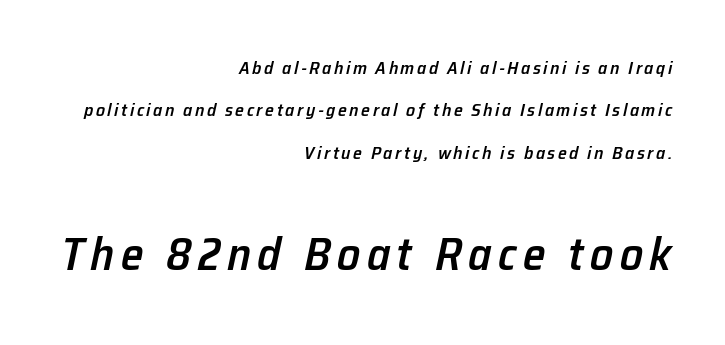
{"italic": "yes", "lean": "right", "slant_degrees": 12, "bold": "semi", "weight": "semibold", "width": "normal", "stroke_contrast": "low", "x_height": "medium", "monospaced": "no", "underline": "no", "align": "right", "line_spacing": "loose", "line_spacing_ratio": 2.36, "larger_block": "second", "size_ratio": 2.56, "glyph_px": 46}
